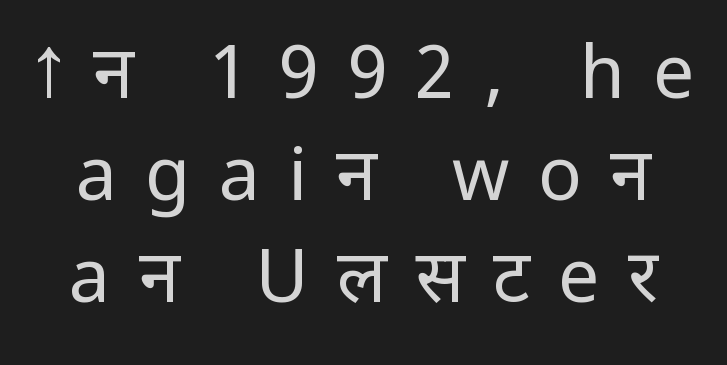
Q: Is the text bold? A: No.
Q: Is the text italic (slanted)? A: No, it is upright.
Q: Is the typeface a serif or a sans-serif typeface? A: Sans-serif.
Q: Is the text underlined? A: No.
Q: Is the spacing between letters normal or unusually wide? A: Unusually wide.
Q: Is the spacing between lines tight, normal or loose? A: Normal.
Q: Width (condensed, normal, or wide)? A: Normal.
Q: Stroke contrast? A: Low.
Q: x-height? A: Medium.
Q: Monospaced? A: No.
